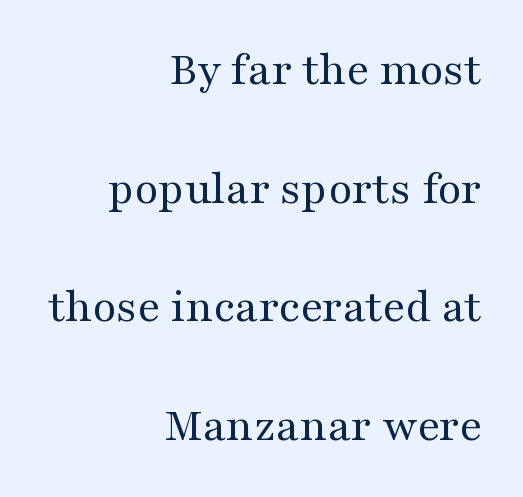
Q: Is the text bold? A: No.
Q: Is the text italic (slanted)? A: No, it is upright.
Q: Is the typeface a serif or a sans-serif typeface? A: Serif.
Q: Is the text underlined? A: No.
Q: How is the paragraph aligned? A: Right-aligned.
Q: Is the spacing between letters normal or unusually wide? A: Normal.
Q: Is the spacing between lines tight, normal or loose? A: Loose.
Q: Width (condensed, normal, or wide)? A: Wide.
Q: Stroke contrast? A: Medium.
Q: x-height? A: Medium.
Q: Monospaced? A: No.
